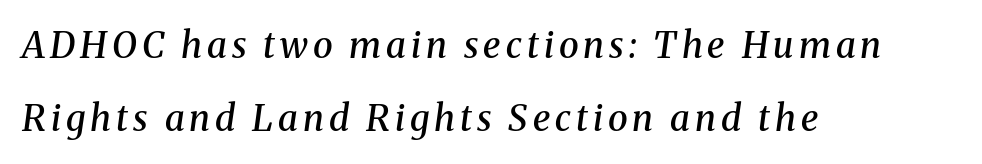
The image shows 36 px semibold serif type, italic (leaning right); set left-aligned, loose line spacing (2.03x), not underlined; medium stroke contrast and a medium x-height.
